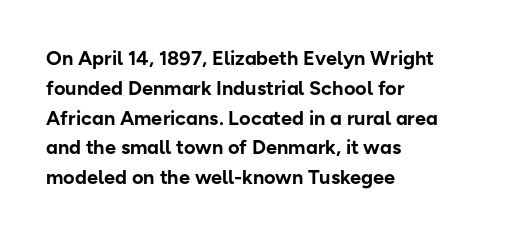
Summary of weight: heavy, a full bold. This sample is left-justified, so line endings fall wherever the words run out. The type sits square on the baseline with zero lean. The lines sit at an ordinary, default distance from one another. A bare baseline throughout the passage. This sample uses plain, unmodified letter spacing.
